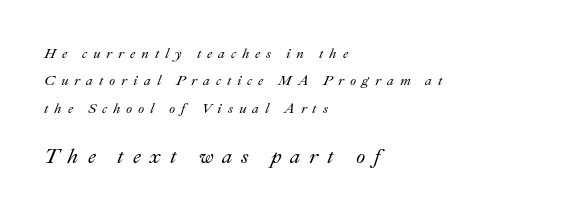
The image shows 21 px text type, italic (leaning right); set left-aligned, loose line spacing (1.96x), unusually wide letter spacing (+0.42 em), not underlined; the second (bottom) block is 1.5x larger.
